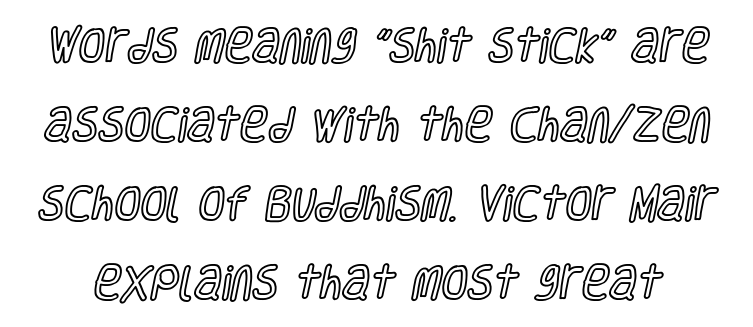
Students, note that the glyphs here touch the page at normal intervals. Descender tails drop into unmarked territory. Each letter keeps its own natural width here, so spacing adapts to shape.
